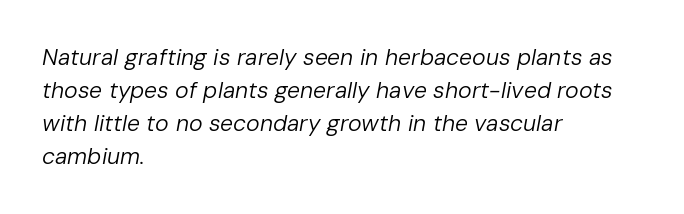
Plain, unruled lines of type. Vertically, the passage feels balanced, rows spaced as you'd expect. Nobody touched the tracking dial on this one. The paragraph has a hard left edge and a soft right edge. The cut favours lightness, reaching ordinary text weight at its darkest. The letters are slanted; this is an italic face.
